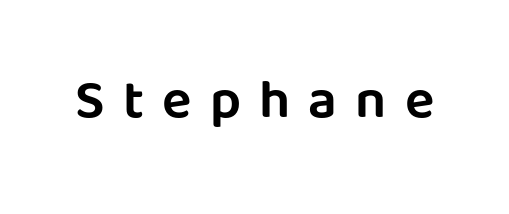
Q: Is the text italic (slanted)? A: No, it is upright.
Q: Is the typeface a serif or a sans-serif typeface? A: Sans-serif.
Q: Is the text underlined? A: No.
Q: Is the spacing between letters normal or unusually wide? A: Unusually wide.
Q: Width (condensed, normal, or wide)? A: Normal.
Q: Stroke contrast? A: Low.
Q: x-height? A: Large.
Q: Monospaced? A: No.
